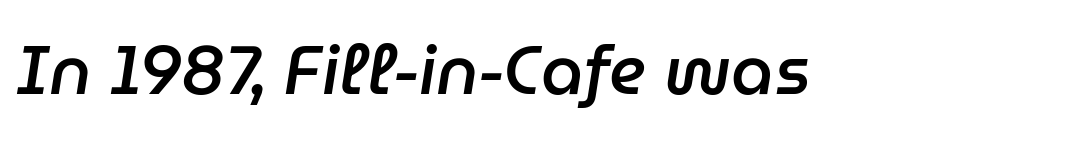
{"italic": "yes", "lean": "right", "slant_degrees": 9, "bold": "semi", "weight": "semibold", "width": "normal", "stroke_contrast": "low", "x_height": "medium", "monospaced": "no", "underline": "no", "letter_spacing": "normal", "letter_spacing_em": 0.0, "glyph_px": 68}
